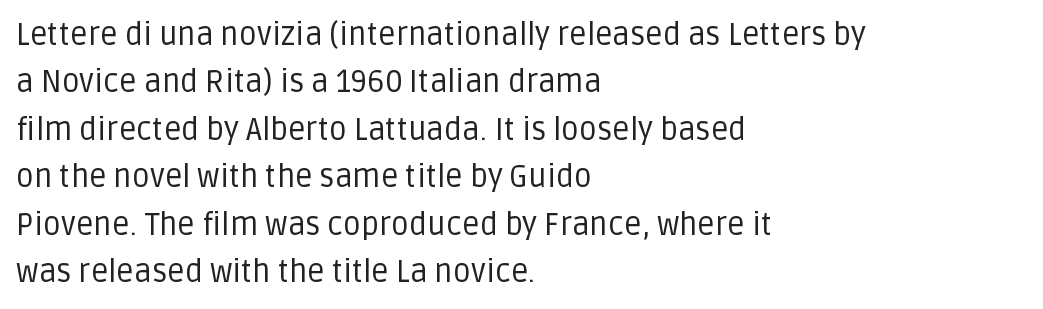
{"serif": "no", "italic": "no", "bold": "no", "weight": "regular", "width": "normal", "stroke_contrast": "low", "x_height": "large", "monospaced": "no", "underline": "no", "align": "left", "line_spacing": "normal", "line_spacing_ratio": 1.53, "letter_spacing": "normal", "letter_spacing_em": 0.0, "glyph_px": 31}
